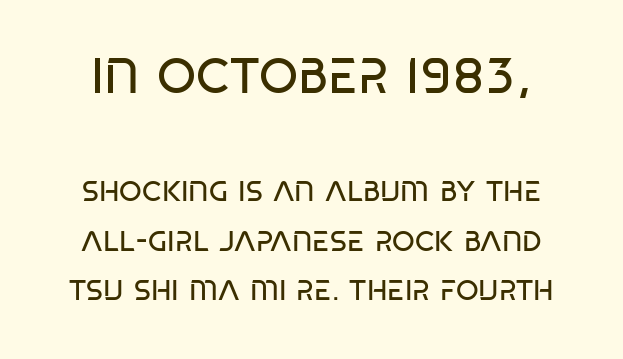
The image shows 50 px regular-weight, condensed sans-serif type; set normal line spacing (1.69x), normal letter spacing, not underlined; the first (top) block is 1.72x larger; low stroke contrast and a large x-height.
